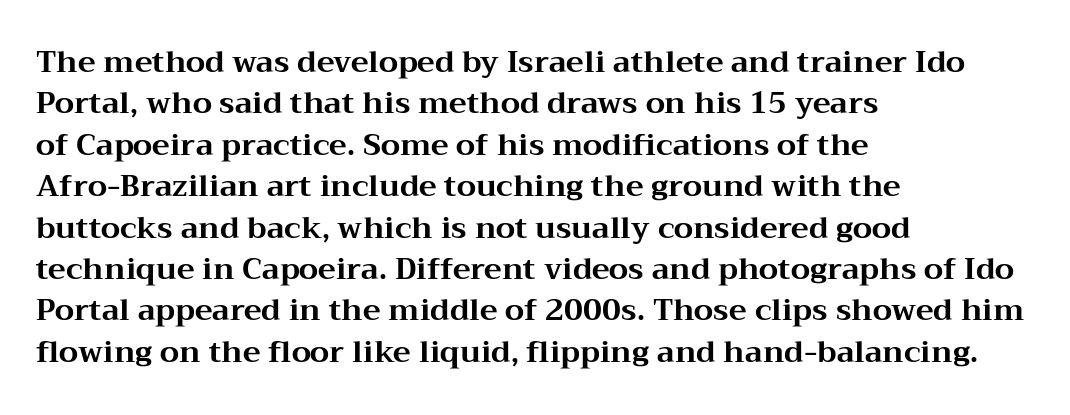
{"serif": "yes", "italic": "no", "bold": "yes", "weight": "bold", "width": "wide", "stroke_contrast": "medium", "x_height": "medium", "monospaced": "no", "underline": "no", "align": "left", "line_spacing": "normal", "line_spacing_ratio": 1.38, "letter_spacing": "normal", "letter_spacing_em": 0.0, "glyph_px": 30}
